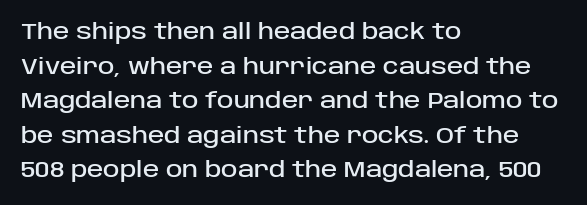
The image shows 22 px text type, upright; set left-aligned, normal line spacing (1.57x), normal letter spacing, not underlined.
